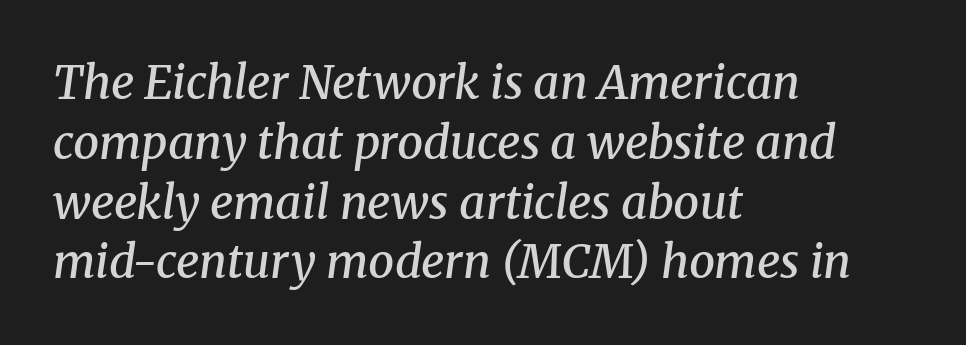
{"serif": "yes", "italic": "yes", "lean": "right", "slant_degrees": 8, "bold": "semi", "weight": "semibold", "width": "normal", "stroke_contrast": "medium", "x_height": "medium", "monospaced": "no", "underline": "no", "align": "left", "line_spacing": "normal", "line_spacing_ratio": 1.3, "letter_spacing": "normal", "letter_spacing_em": 0.0, "glyph_px": 46}
